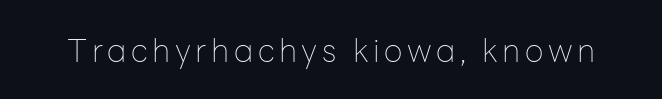
The image shows 32 px thin sans-serif type, upright; set not underlined; low stroke contrast and a medium x-height.
